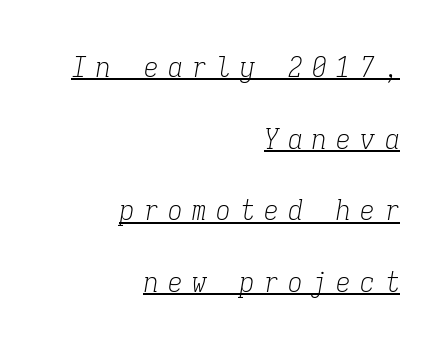
The image shows 29 px light, condensed serif type, italic (leaning right), monospaced; set right-aligned, loose line spacing (2.47x), unusually wide letter spacing (+0.33 em), underlined; low stroke contrast and a medium x-height.
